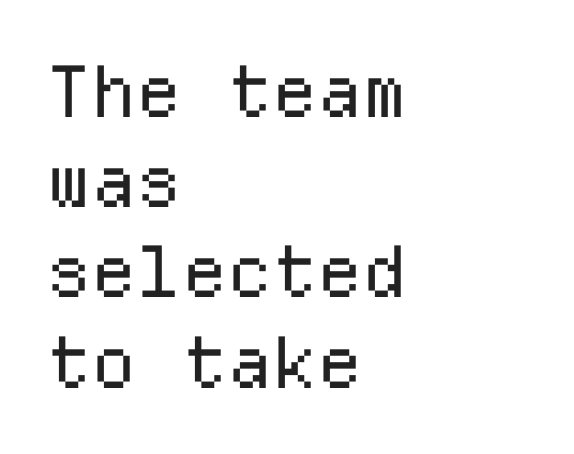
The weight tops out at a normal text grade. A bare baseline throughout the passage. This block has exactly the height ordinary leading produces. All the whitespace from short lines collects on the right.
